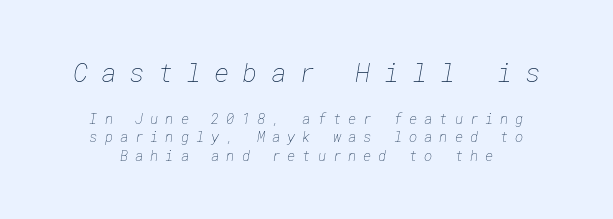
Q: Is the text bold? A: No.
Q: Is the text underlined? A: No.
Q: Is the spacing between letters normal or unusually wide? A: Unusually wide.
Q: Is the spacing between lines tight, normal or loose? A: Normal.
Q: Which block of text is set in a larger size, the first (top) or the second (bottom)? A: The first (top) one.
